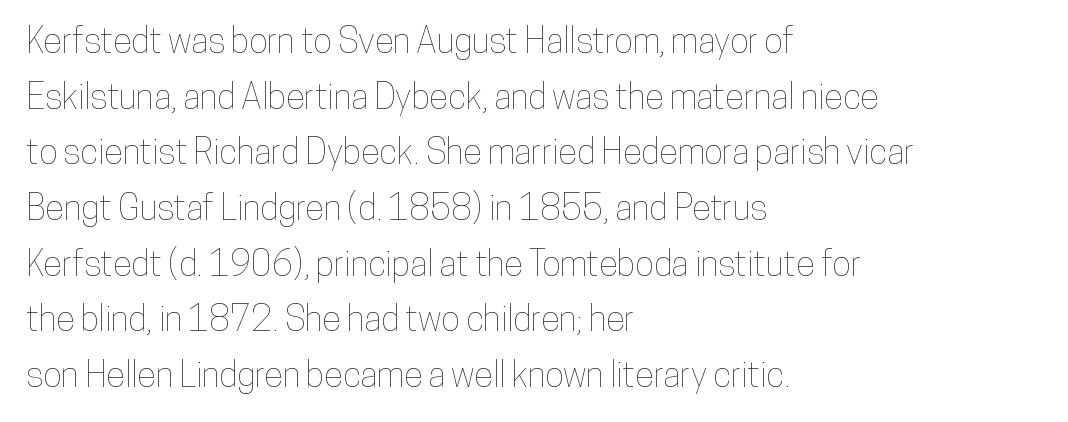
The image shows 35 px condensed type, upright; set left-aligned, normal line spacing (1.59x), normal letter spacing, not underlined; low stroke contrast and a medium x-height.
